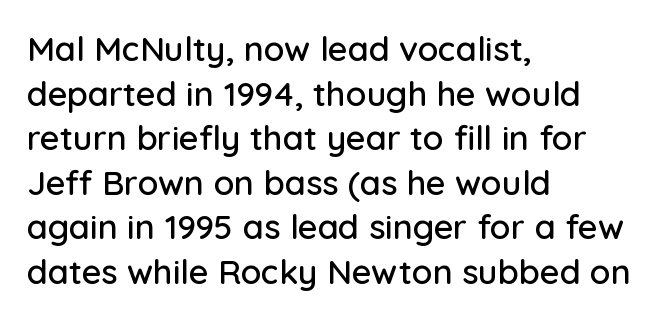
{"serif": "no", "italic": "no", "width": "normal", "stroke_contrast": "low", "x_height": "medium", "monospaced": "no", "underline": "no", "align": "left", "line_spacing": "normal", "line_spacing_ratio": 1.31, "letter_spacing": "normal", "letter_spacing_em": 0.0, "glyph_px": 34}
